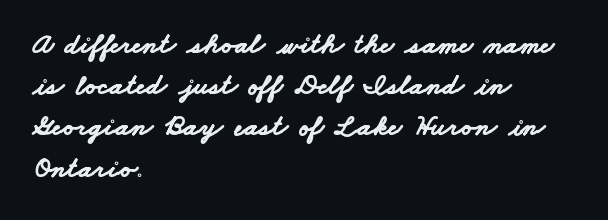
Q: Is the text bold? A: Yes.
Q: Is the typeface a serif or a sans-serif typeface? A: Sans-serif.
Q: Is the text underlined? A: No.
Q: How is the paragraph aligned? A: Left-aligned.
Q: Is the spacing between letters normal or unusually wide? A: Normal.
Q: Is the spacing between lines tight, normal or loose? A: Normal.
Q: Width (condensed, normal, or wide)? A: Wide.
Q: Stroke contrast? A: Low.
Q: x-height? A: Small.
Q: Monospaced? A: No.
